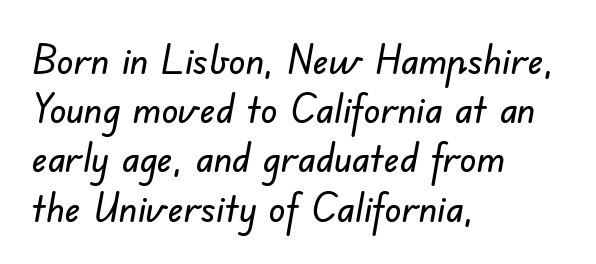
The image shows 41 px sans-serif type; set left-aligned, line spacing 1.2x, normal letter spacing, not underlined; low stroke contrast and a small x-height.
